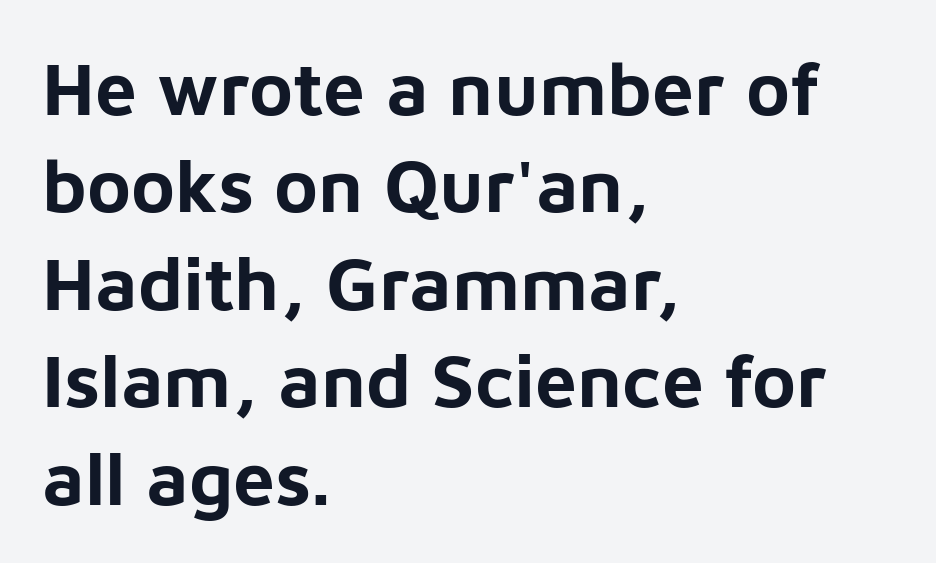
{"serif": "no", "italic": "no", "bold": "yes", "weight": "bold", "width": "normal", "stroke_contrast": "low", "x_height": "medium", "monospaced": "no", "underline": "no", "align": "left", "line_spacing": "normal", "line_spacing_ratio": 1.3, "letter_spacing": "normal", "letter_spacing_em": 0.0, "glyph_px": 75}
